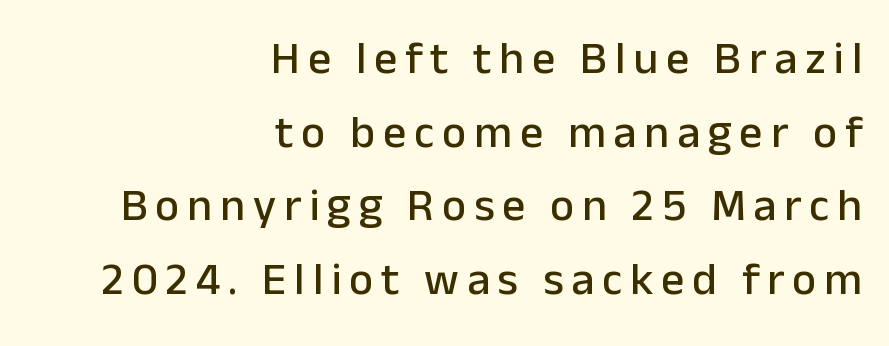
Q: Is the text italic (slanted)? A: No, it is upright.
Q: Is the typeface a serif or a sans-serif typeface? A: Sans-serif.
Q: Is the text underlined? A: No.
Q: How is the paragraph aligned? A: Right-aligned.
Q: Is the spacing between lines tight, normal or loose? A: Normal.
Q: Width (condensed, normal, or wide)? A: Normal.
Q: Stroke contrast? A: Low.
Q: x-height? A: Medium.
Q: Monospaced? A: No.
